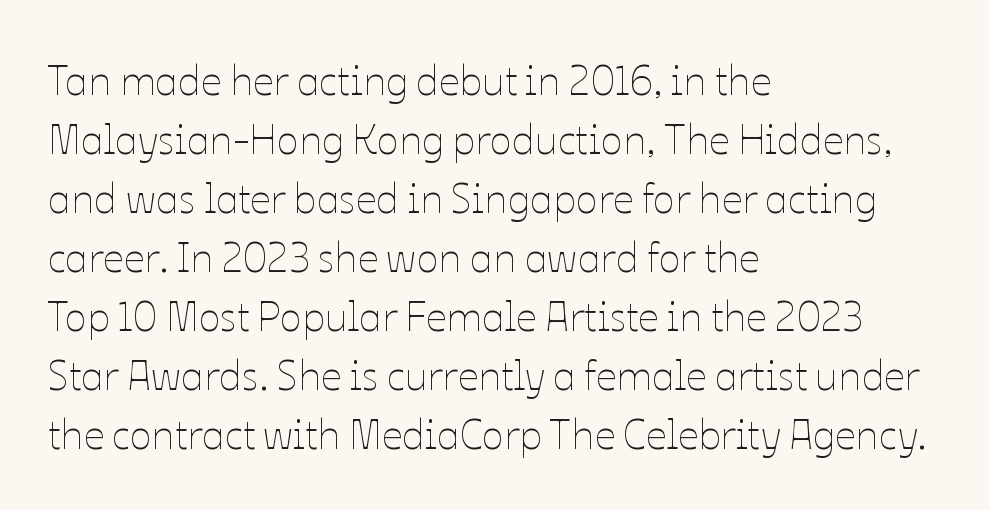
Unlike italic type, these characters show no tilt at all. A typesetter would call this zero additional tracking. In CSS terms this would be text-align: left. How would I describe the line gaps? Plain and ordinary. Descenders hang freely into open space. Each letter keeps its own natural width here, so spacing adapts to shape.
